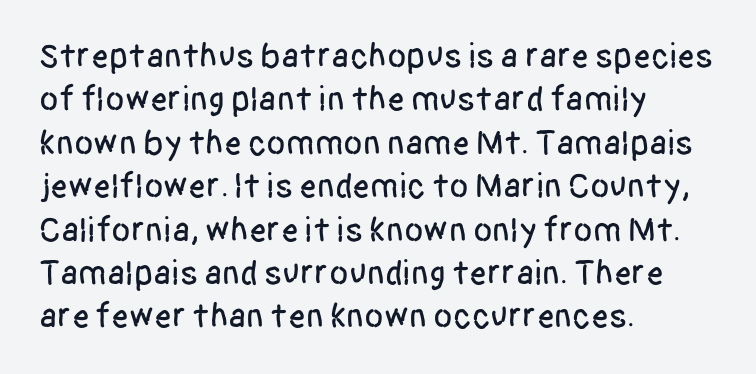
{"serif": "no", "italic": "no", "width": "condensed", "stroke_contrast": "low", "x_height": "large", "monospaced": "no", "underline": "no", "align": "left", "line_spacing_ratio": 1.24, "letter_spacing": "normal", "letter_spacing_em": 0.0, "glyph_px": 35}
